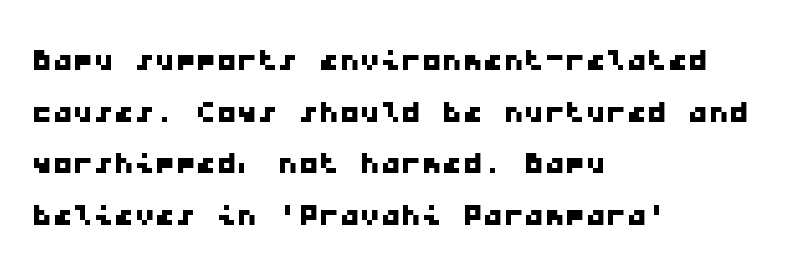
{"serif": "no", "width": "wide", "stroke_contrast": "low", "x_height": "medium", "monospaced": "yes", "underline": "no", "align": "left", "line_spacing": "normal", "line_spacing_ratio": 1.26, "letter_spacing": "normal", "letter_spacing_em": 0.0, "glyph_px": 41}
